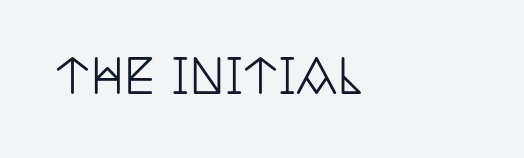
Q: Is the text italic (slanted)? A: No, it is upright.
Q: Is the typeface a serif or a sans-serif typeface? A: Serif.
Q: Is the text underlined? A: No.
Q: How is the paragraph aligned? A: Left-aligned.
Q: Is the spacing between letters normal or unusually wide? A: Normal.
Q: Width (condensed, normal, or wide)? A: Condensed.
Q: Stroke contrast? A: Low.
Q: x-height? A: Large.
Q: Monospaced? A: No.
